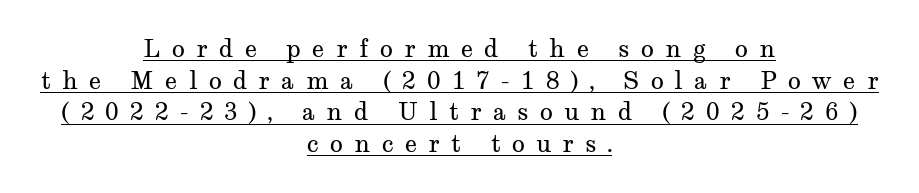
Q: Is the text bold? A: No.
Q: Is the text italic (slanted)? A: No, it is upright.
Q: Is the text underlined? A: Yes.
Q: How is the paragraph aligned? A: Centered.
Q: Is the spacing between letters normal or unusually wide? A: Unusually wide.
Q: Is the spacing between lines tight, normal or loose? A: Normal.
